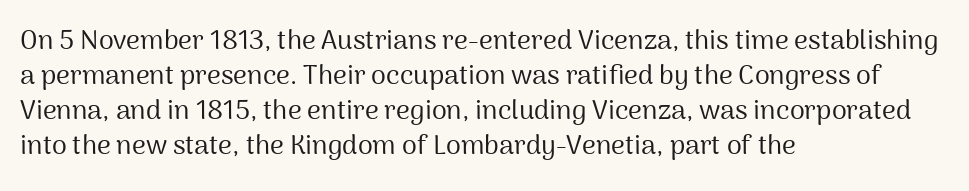
Style check: upright. Plain, unruled lines of type. The paragraph has a hard left edge and a soft right edge. This rendering leaves character spacing at its baseline value. A typesetter would call this leading conventional body-copy spacing. These glyphs show unthickened strokes, regular width or finer.
